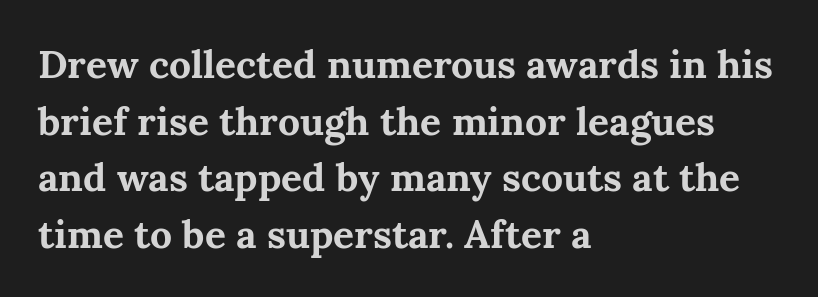
Spacing between characters is what you'd get straight out of the box. Is this a fixed-width face? No — the glyphs have proportional, varying widths. Is there any slant? The stems are plumb. Is this a sans? No — the strokes have serifs.
